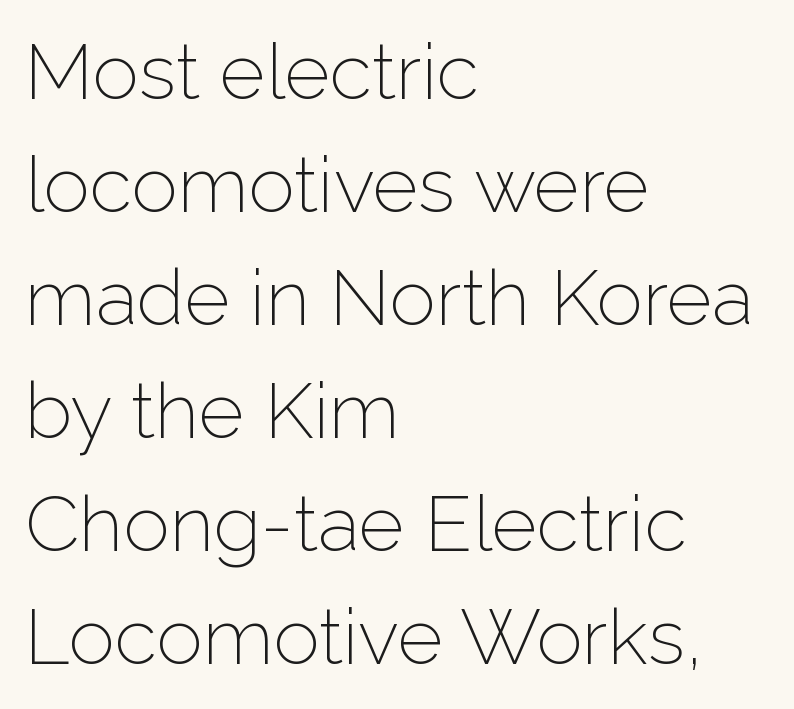
Q: Is the text bold? A: No.
Q: Is the text italic (slanted)? A: No, it is upright.
Q: Is the typeface a serif or a sans-serif typeface? A: Sans-serif.
Q: Is the text underlined? A: No.
Q: How is the paragraph aligned? A: Left-aligned.
Q: Is the spacing between letters normal or unusually wide? A: Normal.
Q: Is the spacing between lines tight, normal or loose? A: Normal.
Q: Width (condensed, normal, or wide)? A: Normal.
Q: Stroke contrast? A: Low.
Q: x-height? A: Medium.
Q: Monospaced? A: No.
